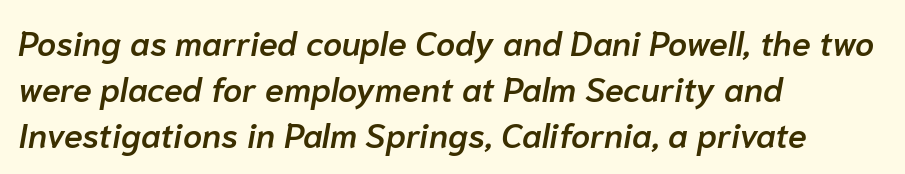
The image shows 34 px semibold type, italic (leaning right); set left-aligned, normal line spacing (1.36x), normal letter spacing, not underlined; low stroke contrast and a medium x-height.
